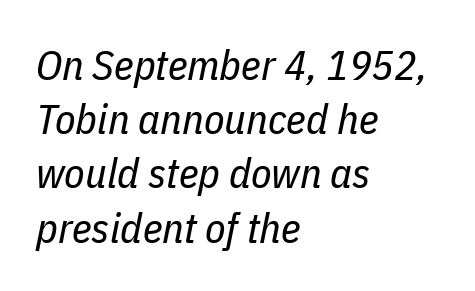
Q: Is the text bold? A: No.
Q: Is the text italic (slanted)? A: Yes, it leans right by about 11 degrees.
Q: Is the text underlined? A: No.
Q: How is the paragraph aligned? A: Left-aligned.
Q: Is the spacing between letters normal or unusually wide? A: Normal.
Q: Is the spacing between lines tight, normal or loose? A: Normal.
Q: Width (condensed, normal, or wide)? A: Condensed.
Q: Stroke contrast? A: Low.
Q: x-height? A: Medium.
Q: Monospaced? A: No.
